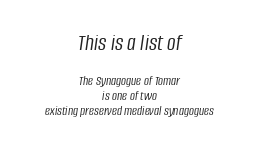
Q: Is the text bold? A: No.
Q: Is the text italic (slanted)? A: Yes, it leans right by about 8 degrees.
Q: Is the text underlined? A: No.
Q: How is the paragraph aligned? A: Centered.
Q: Is the spacing between letters normal or unusually wide? A: Normal.
Q: Is the spacing between lines tight, normal or loose? A: Tight.
Q: Which block of text is set in a larger size, the first (top) or the second (bottom)? A: The first (top) one.
